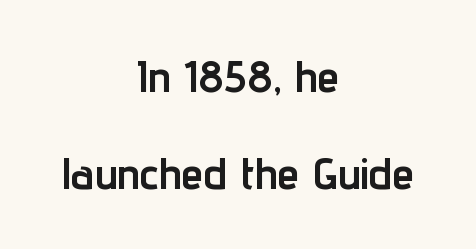
{"serif": "no", "italic": "no", "bold": "yes", "weight": "semibold", "width": "condensed", "stroke_contrast": "low", "x_height": "medium", "monospaced": "no", "underline": "no", "align": "center", "line_spacing": "loose", "line_spacing_ratio": 2.16, "letter_spacing": "normal", "letter_spacing_em": 0.0, "glyph_px": 45}
